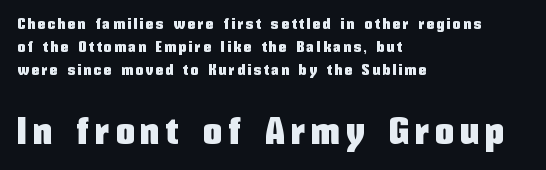
Underline: absent. If you drew a ruler down the left edge, every line would touch it. Normally led — the rows are evenly, conventionally spaced. These lines were composed using upright roman letters. A sans-serif font was chosen for this passage.
